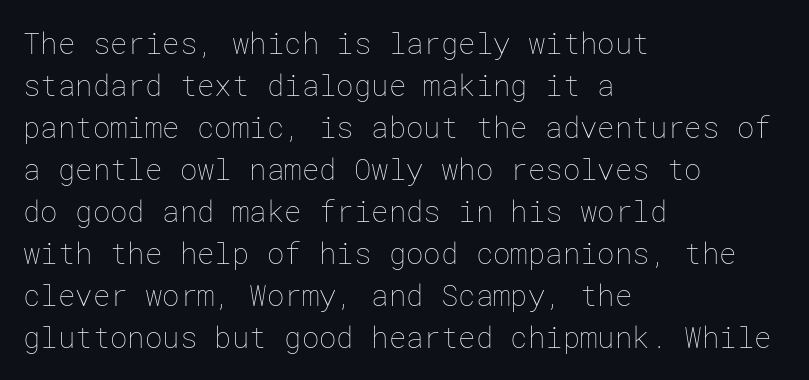
The image shows 29 px thin type, upright; set left-aligned, normal line spacing (1.45x), normal letter spacing, not underlined; low stroke contrast and a medium x-height.
